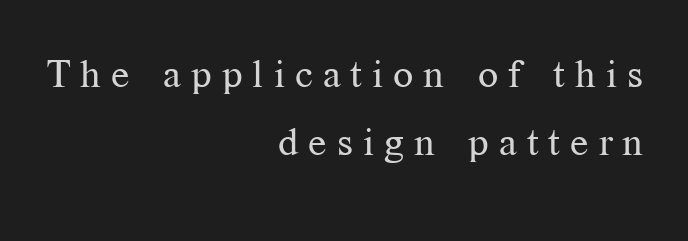
{"serif": "yes", "italic": "no", "bold": "no", "weight": "regular", "width": "normal", "stroke_contrast": "medium", "x_height": "medium", "monospaced": "no", "underline": "no", "align": "right", "line_spacing": "normal", "line_spacing_ratio": 1.69, "letter_spacing": "wide", "letter_spacing_em": 0.25, "glyph_px": 40}
